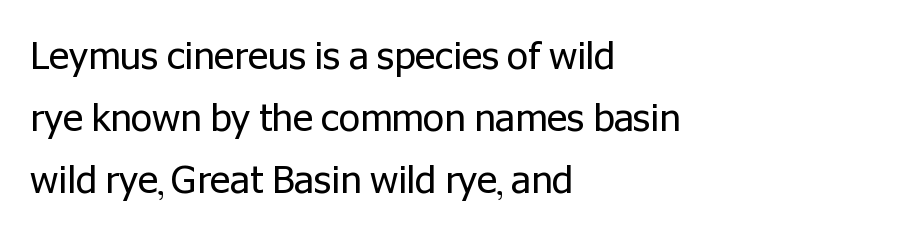
The image shows 38 px regular-weight sans-serif type, upright; set left-aligned, normal line spacing (1.63x), normal letter spacing, not underlined; low stroke contrast and a medium x-height.
